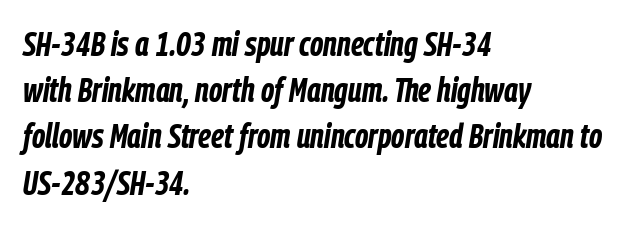
The image shows 34 px bold, condensed type, italic (leaning right); set left-aligned, normal line spacing (1.36x), normal letter spacing, not underlined; low stroke contrast and a medium x-height.
